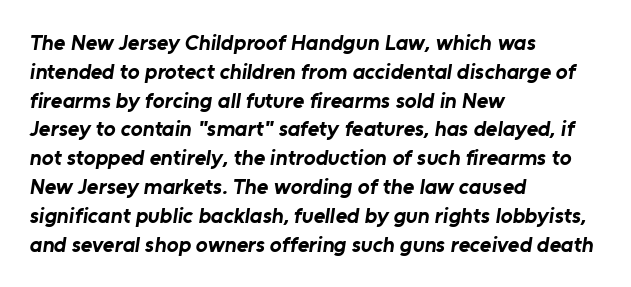
The image shows 22 px bold type; set left-aligned, normal line spacing (1.31x), normal letter spacing, not underlined.
